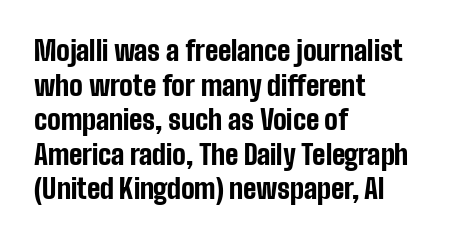
{"italic": "no", "bold": "yes", "underline": "no", "align": "left", "line_spacing": "normal", "line_spacing_ratio": 1.28, "letter_spacing": "normal", "letter_spacing_em": 0.0, "glyph_px": 27}
